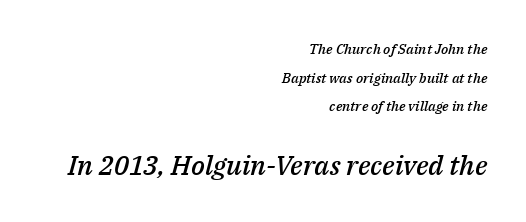
The image shows 27 px text type, italic (leaning right); set right-aligned, loose line spacing (2.05x), normal letter spacing, not underlined; the second (bottom) block is 1.93x larger.
